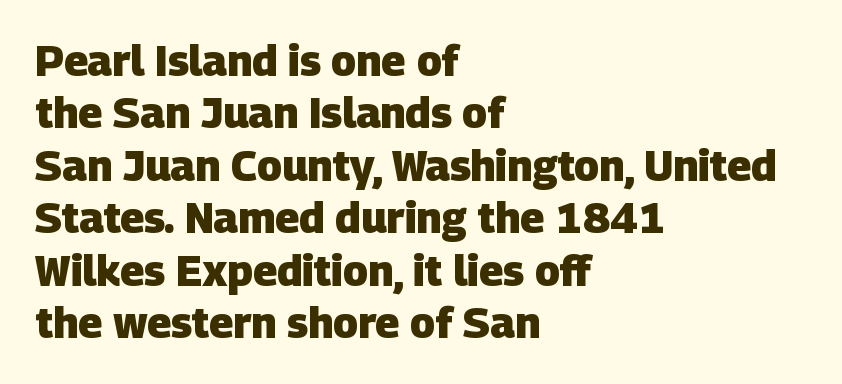
The image shows 42 px heavy sans-serif type; set left-aligned, normal line spacing (1.25x), normal letter spacing, not underlined; low stroke contrast and a large x-height.
